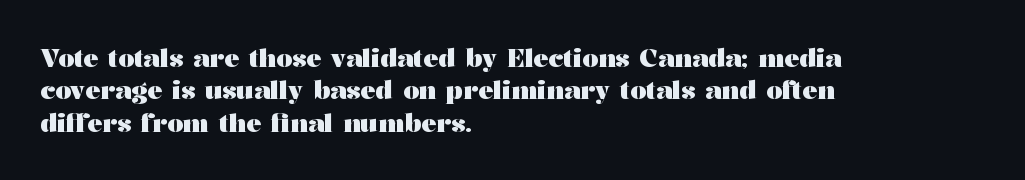
{"italic": "no", "bold": "yes", "underline": "no", "align": "left", "line_spacing": "normal", "line_spacing_ratio": 1.3, "letter_spacing": "normal", "letter_spacing_em": 0.0, "glyph_px": 25}
